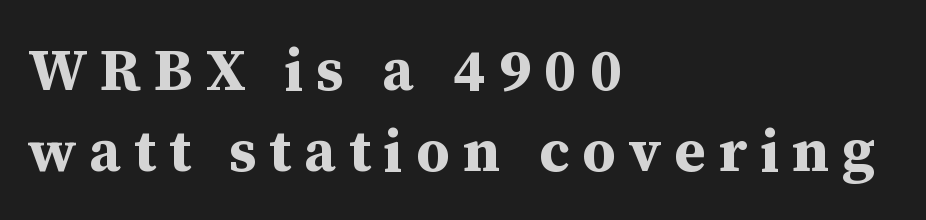
The image shows 59 px bold serif type, upright; set left-aligned, normal line spacing (1.38x), unusually wide letter spacing (+0.22 em), not underlined; medium stroke contrast and a medium x-height.
